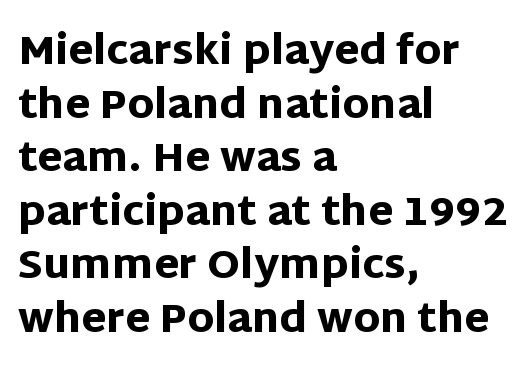
The image shows 40 px heavy sans-serif type, upright; set left-aligned, normal line spacing (1.34x), normal letter spacing, not underlined; low stroke contrast and a large x-height.
